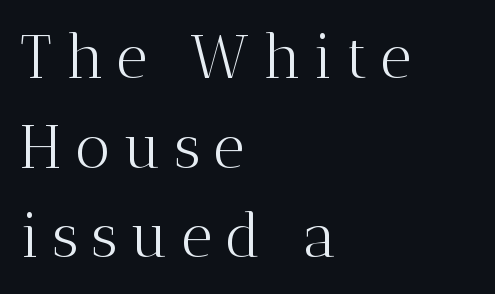
Q: Is the text bold? A: No.
Q: Is the text italic (slanted)? A: No, it is upright.
Q: Is the typeface a serif or a sans-serif typeface? A: Serif.
Q: Is the text underlined? A: No.
Q: How is the paragraph aligned? A: Left-aligned.
Q: Is the spacing between letters normal or unusually wide? A: Unusually wide.
Q: Is the spacing between lines tight, normal or loose? A: Normal.
Q: Width (condensed, normal, or wide)? A: Normal.
Q: Stroke contrast? A: Medium.
Q: x-height? A: Medium.
Q: Monospaced? A: No.
